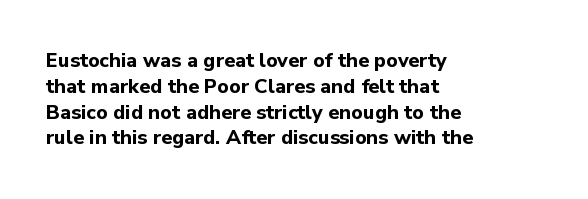
A typesetter would call this zero additional tracking. A classic flush-left, rag-right setting is used for this passage. The letters stand upright; this is a roman face. The glyphs are unaccompanied by any horizontal stroke below them. Line spacing here is normal.
